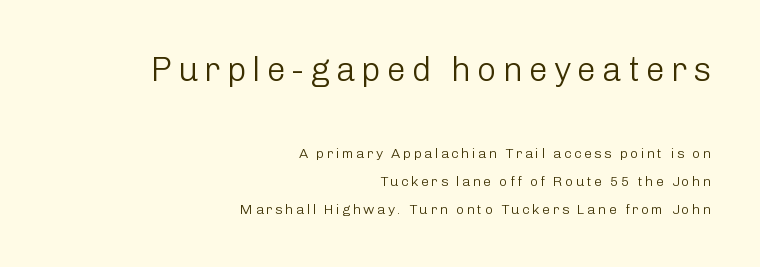
{"serif": "no", "italic": "no", "bold": "no", "weight": "light", "width": "normal", "stroke_contrast": "low", "x_height": "medium", "monospaced": "no", "underline": "no", "align": "right", "line_spacing": "loose", "line_spacing_ratio": 1.99, "larger_block": "first", "size_ratio": 2.43, "glyph_px": 34}
